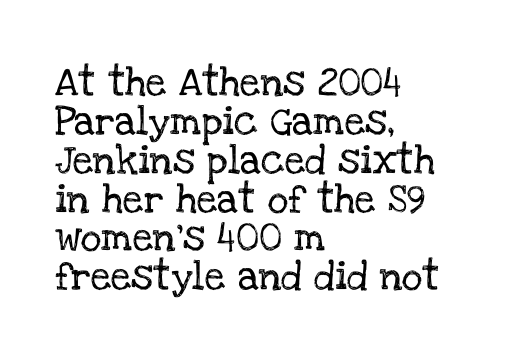
{"serif": "yes", "italic": "no", "width": "normal", "stroke_contrast": "low", "x_height": "large", "monospaced": "no", "underline": "no", "align": "left", "line_spacing": "normal", "line_spacing_ratio": 1.34, "letter_spacing": "normal", "letter_spacing_em": 0.0, "glyph_px": 29}
